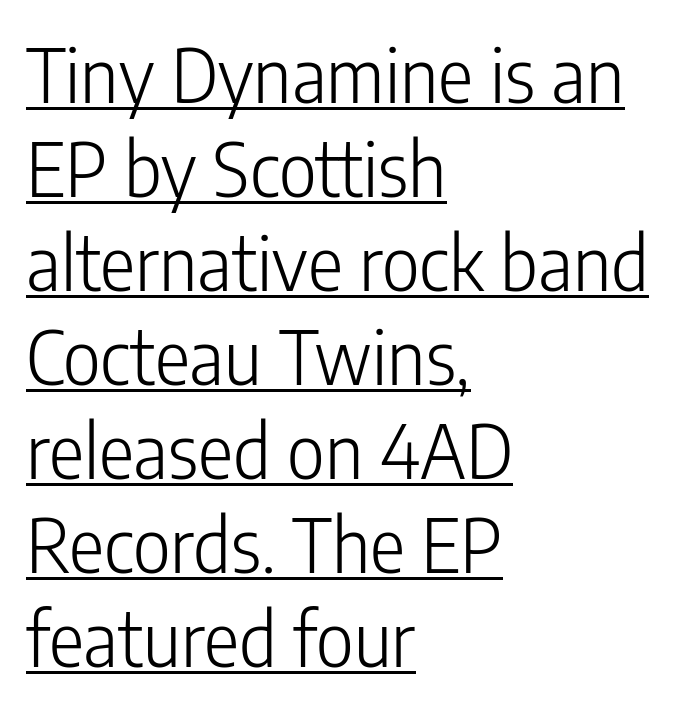
The text was rendered using a sans face with plain stroke endings. Words appear dense and cohesive because spacing is normal. These glyphs show unthickened strokes, regular width or finer. Normally led — the rows are evenly, conventionally spaced.
